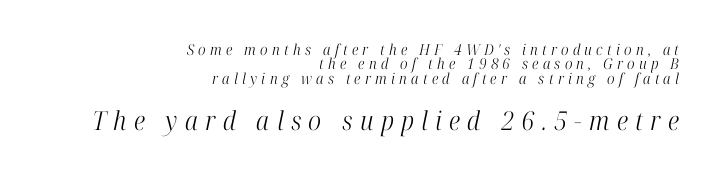
Q: Is the text bold? A: No.
Q: Is the text italic (slanted)? A: Yes, it leans right by about 12 degrees.
Q: Is the text underlined? A: No.
Q: How is the paragraph aligned? A: Right-aligned.
Q: Is the spacing between letters normal or unusually wide? A: Unusually wide.
Q: Is the spacing between lines tight, normal or loose? A: Tight.
Q: Which block of text is set in a larger size, the first (top) or the second (bottom)? A: The second (bottom) one.
